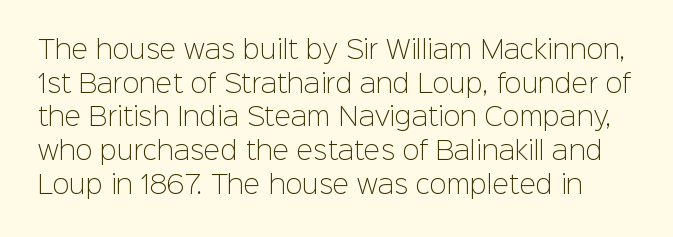
Q: Is the text bold? A: No.
Q: Is the text italic (slanted)? A: No, it is upright.
Q: Is the text underlined? A: No.
Q: Is the spacing between letters normal or unusually wide? A: Normal.
Q: Is the spacing between lines tight, normal or loose? A: Normal.
